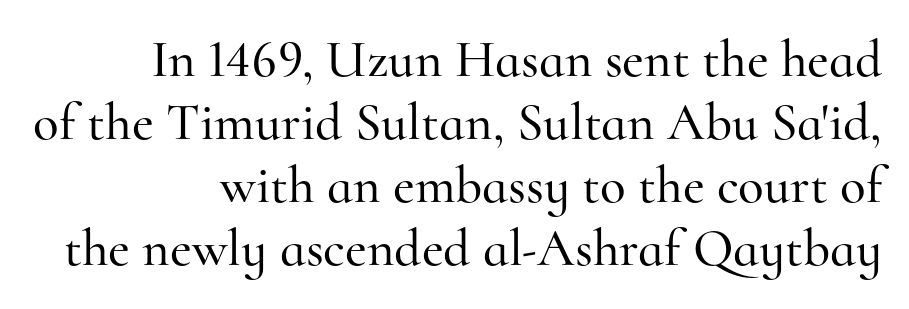
The image shows 53 px serif type, upright; set right-aligned, line spacing 1.19x, normal letter spacing, not underlined; high stroke contrast and a small x-height.
